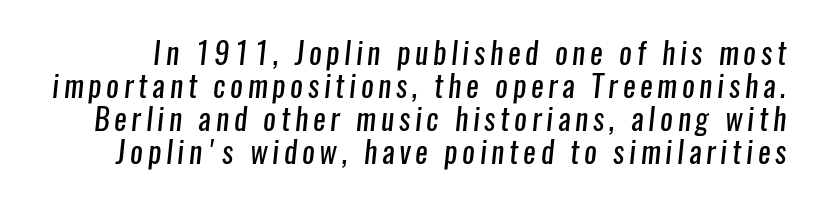
The image shows 30 px regular-weight, condensed sans-serif type; set tight line spacing (1.1x), not underlined; low stroke contrast and a medium x-height.
